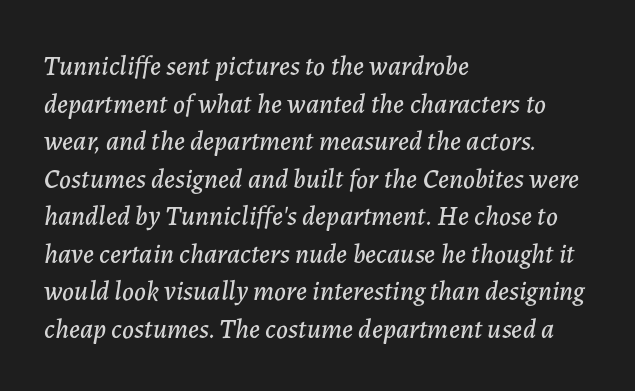
These lines were composed using italics. Short note: letters normally spaced. Every row of glyphs begins at an identical x-position on the left. Quick note: interline space is typical.
